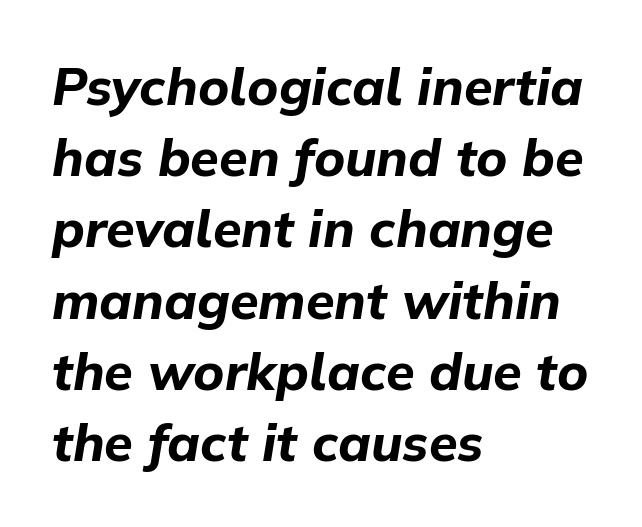
{"italic": "yes", "lean": "right", "slant_degrees": 9, "bold": "yes", "weight": "bold", "width": "normal", "stroke_contrast": "low", "x_height": "medium", "monospaced": "no", "underline": "no", "align": "left", "line_spacing": "normal", "line_spacing_ratio": 1.37, "letter_spacing": "normal", "letter_spacing_em": 0.0, "glyph_px": 52}
